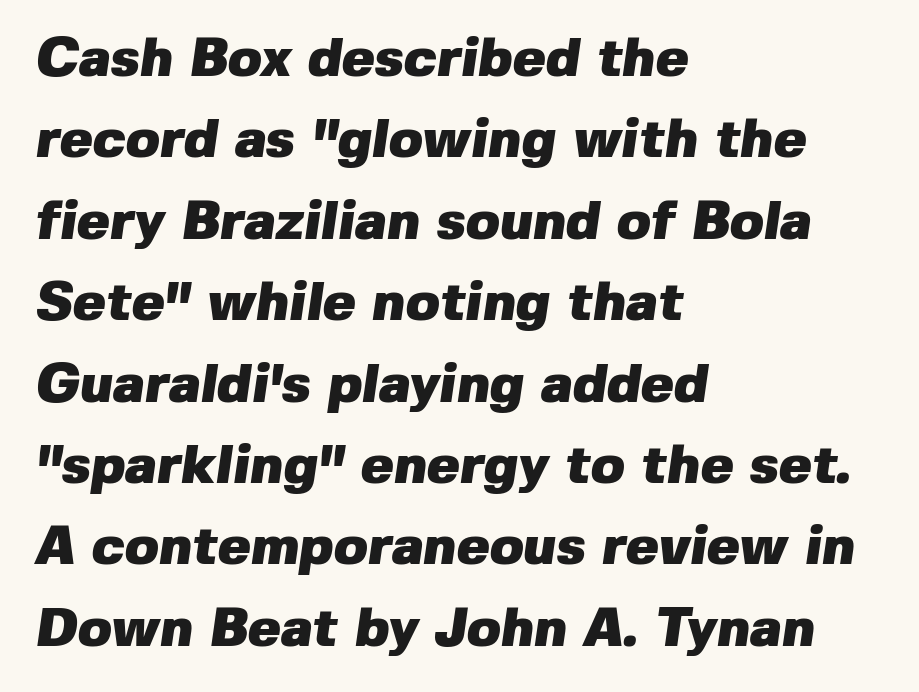
Q: Is the text bold? A: Yes.
Q: Is the typeface a serif or a sans-serif typeface? A: Sans-serif.
Q: Is the text underlined? A: No.
Q: How is the paragraph aligned? A: Left-aligned.
Q: Is the spacing between letters normal or unusually wide? A: Normal.
Q: Is the spacing between lines tight, normal or loose? A: Normal.
Q: Width (condensed, normal, or wide)? A: Normal.
Q: Stroke contrast? A: Low.
Q: x-height? A: Medium.
Q: Monospaced? A: No.
